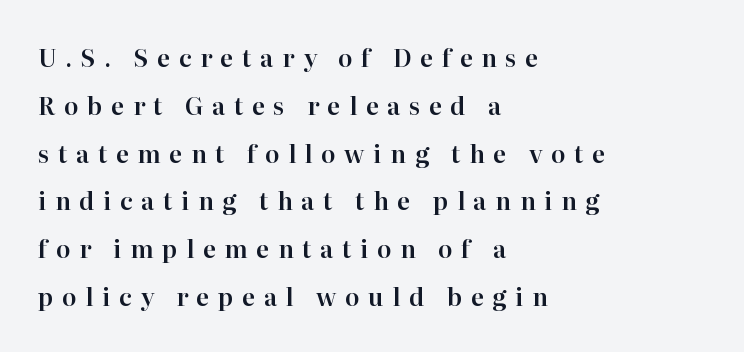
The image shows 24 px text type, upright; set left-aligned, loose line spacing (1.99x), unusually wide letter spacing (+0.36 em), not underlined.
